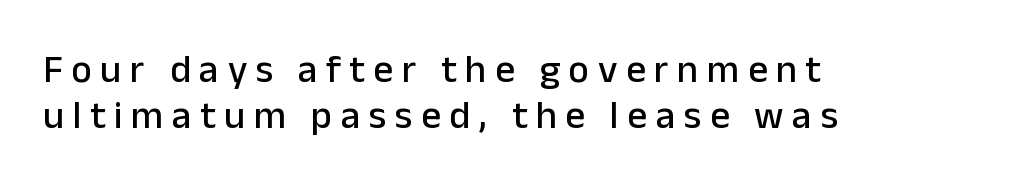
Q: Is the text italic (slanted)? A: No, it is upright.
Q: Is the typeface a serif or a sans-serif typeface? A: Sans-serif.
Q: Is the text underlined? A: No.
Q: How is the paragraph aligned? A: Left-aligned.
Q: Is the spacing between letters normal or unusually wide? A: Unusually wide.
Q: Width (condensed, normal, or wide)? A: Normal.
Q: Stroke contrast? A: Low.
Q: x-height? A: Medium.
Q: Monospaced? A: No.
